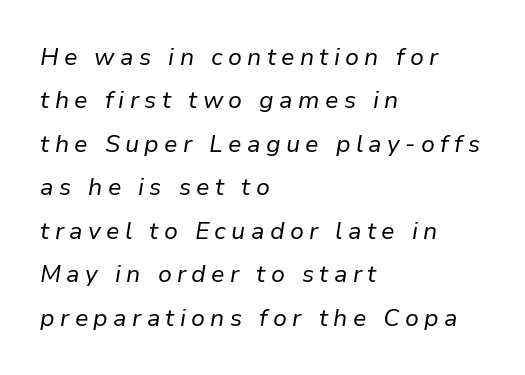
{"italic": "yes", "lean": "right", "slant_degrees": 9, "bold": "no", "underline": "no", "align": "left", "line_spacing_ratio": 1.81, "letter_spacing": "wide", "letter_spacing_em": 0.22, "glyph_px": 24}
